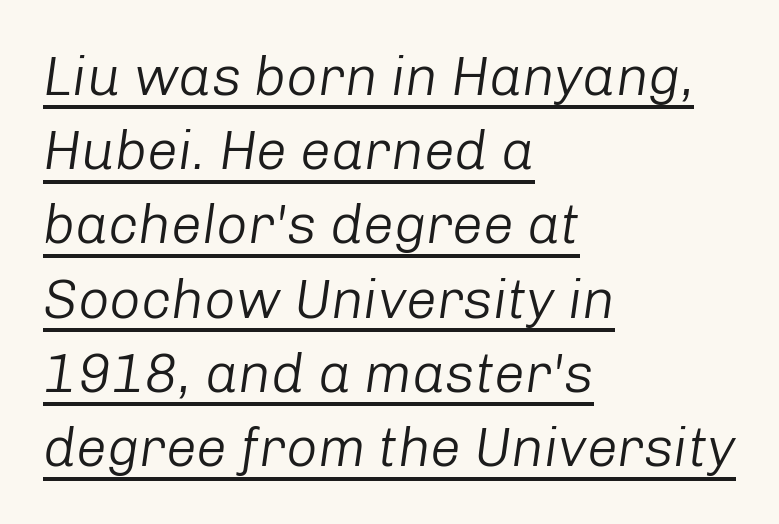
These lines are rendered in a variable-pitch font. A light-to-regular cut is what we see here. Line spacing here is normal. All the whitespace from short lines collects on the right.
